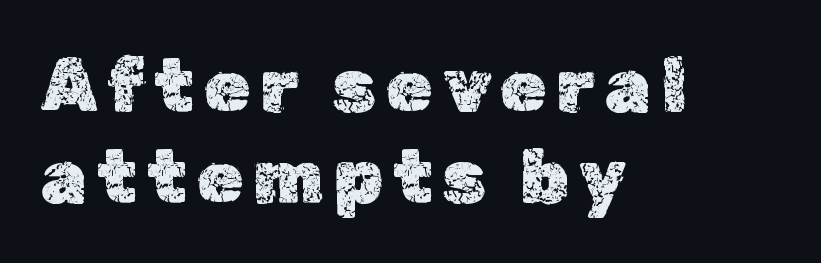
The image shows 75 px text type, upright; set left-aligned, line spacing 1.21x, not underlined; a medium x-height.
